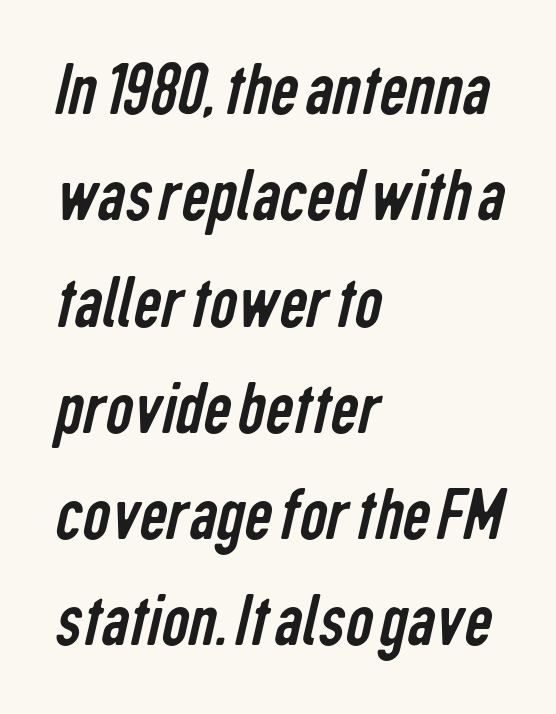
The image shows 77 px regular-weight, condensed sans-serif type; set left-aligned, normal line spacing (1.38x), normal letter spacing, not underlined; low stroke contrast and a medium x-height.
